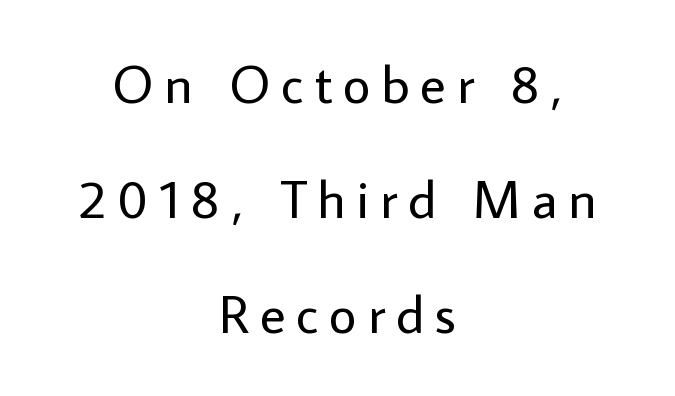
The image shows 54 px regular-weight sans-serif type, upright; set centered, loose line spacing (2.13x), unusually wide letter spacing (+0.2 em), not underlined; low stroke contrast and a medium x-height.
